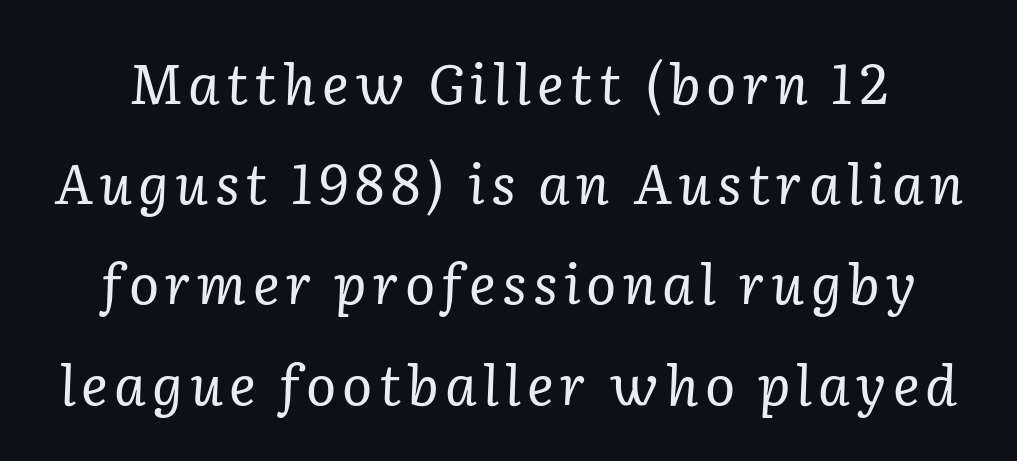
Q: Is the text bold? A: No.
Q: Is the text italic (slanted)? A: Yes, it leans right by about 2 degrees.
Q: Is the typeface a serif or a sans-serif typeface? A: Serif.
Q: Is the text underlined? A: No.
Q: Width (condensed, normal, or wide)? A: Normal.
Q: Stroke contrast? A: Low.
Q: x-height? A: Medium.
Q: Monospaced? A: No.
